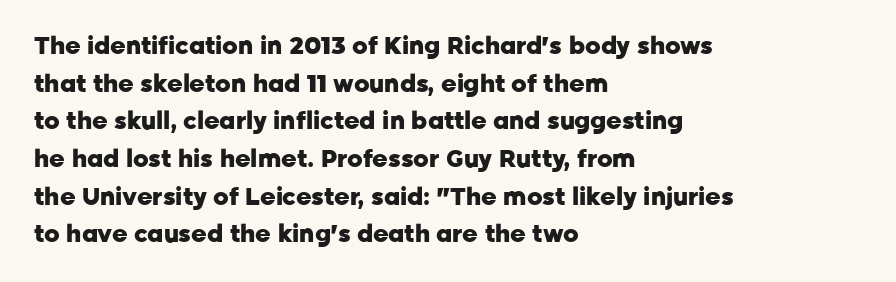
The image shows 24 px bold type, upright; set left-aligned, normal line spacing (1.57x), normal letter spacing, not underlined.
